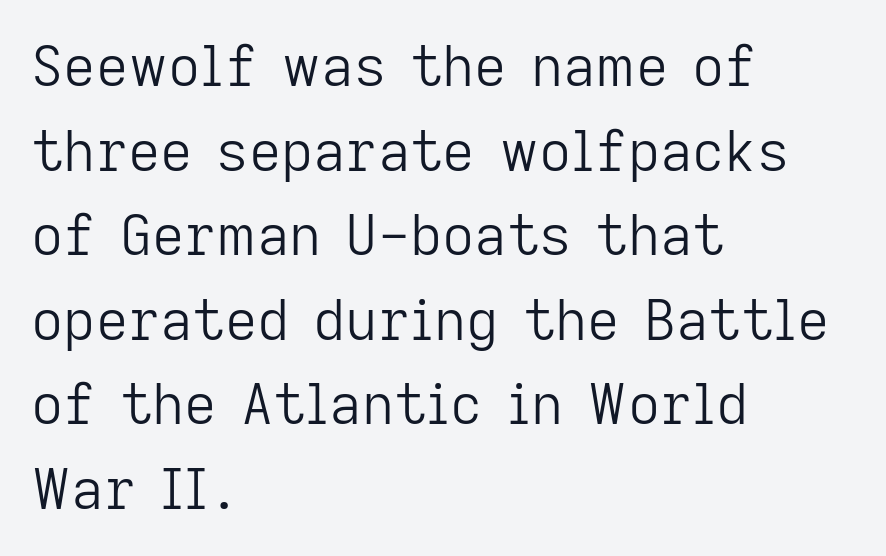
{"serif": "no", "italic": "no", "bold": "no", "weight": "light", "width": "normal", "stroke_contrast": "low", "x_height": "medium", "monospaced": "no", "underline": "no", "align": "left", "line_spacing": "normal", "line_spacing_ratio": 1.51, "letter_spacing": "normal", "letter_spacing_em": 0.0, "glyph_px": 56}
